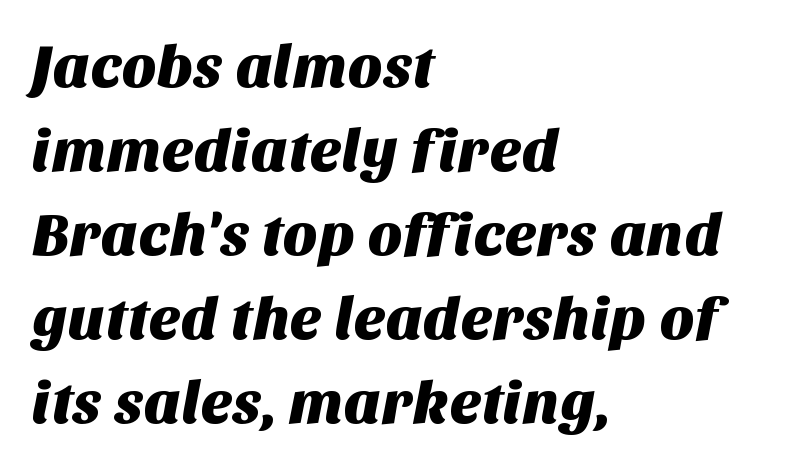
This sample is left-justified, so line endings fall wherever the words run out. This sample uses plain, unmodified letter spacing. Spacing verdict: proportional, widths tailored to each character. Line spacing here is normal.
